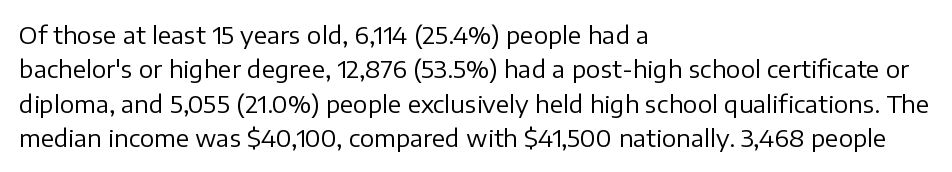
Vertical stems look standard width or narrower in stroke. Default kerning and tracking; the words read as compact shapes. These lines are set flush left with a ragged right edge. The baseline area is clear.
